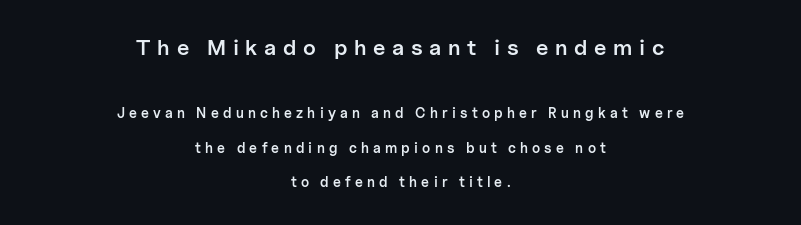
{"italic": "no", "bold": "semi", "underline": "no", "align": "center", "line_spacing": "loose", "line_spacing_ratio": 2.45, "letter_spacing": "wide", "letter_spacing_em": 0.3, "larger_block": "first", "size_ratio": 1.57, "glyph_px": 22}
